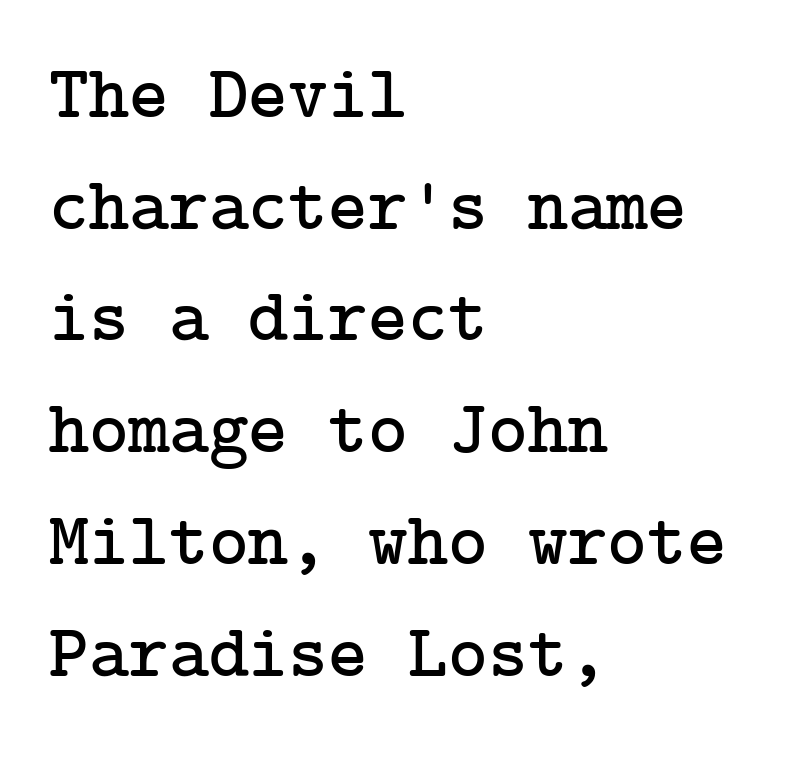
The image shows 76 px serif type, upright; set left-aligned, normal line spacing (1.47x), normal letter spacing, not underlined; low stroke contrast and a medium x-height.
